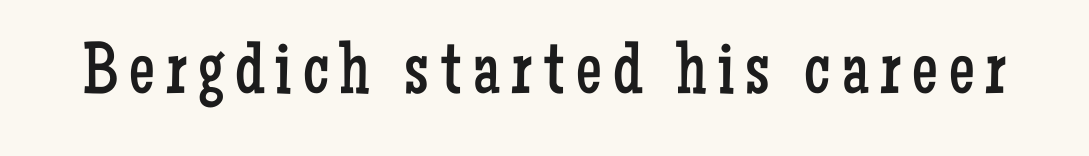
{"serif": "yes", "italic": "no", "bold": "no", "weight": "regular", "width": "condensed", "stroke_contrast": "low", "x_height": "medium", "monospaced": "no", "underline": "no", "glyph_px": 73}
